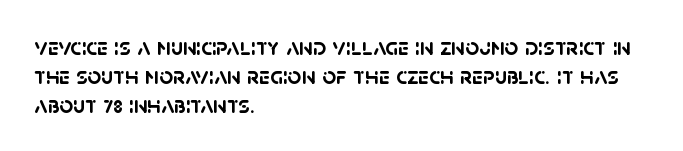
{"bold": "yes", "underline": "no", "align": "left", "line_spacing_ratio": 1.2, "letter_spacing": "normal", "letter_spacing_em": 0.0, "glyph_px": 24}
